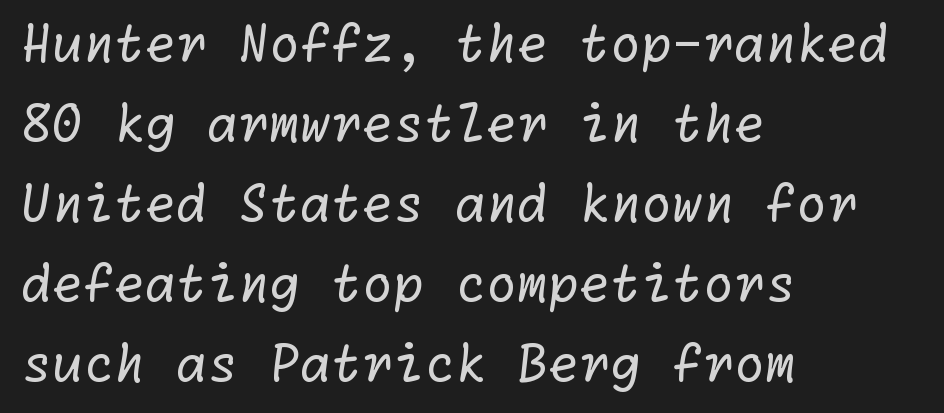
The image shows 50 px regular-weight sans-serif type; set left-aligned, normal line spacing (1.6x), normal letter spacing, not underlined; low stroke contrast and a medium x-height.
